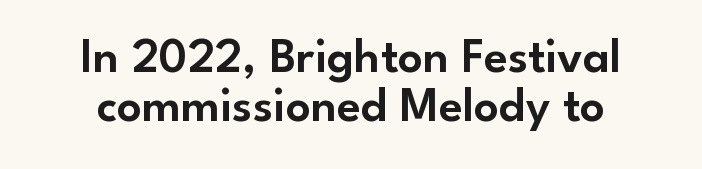
The image shows 49 px sans-serif type, upright; set tight line spacing (1.0x), normal letter spacing, not underlined; low stroke contrast and a small x-height.
